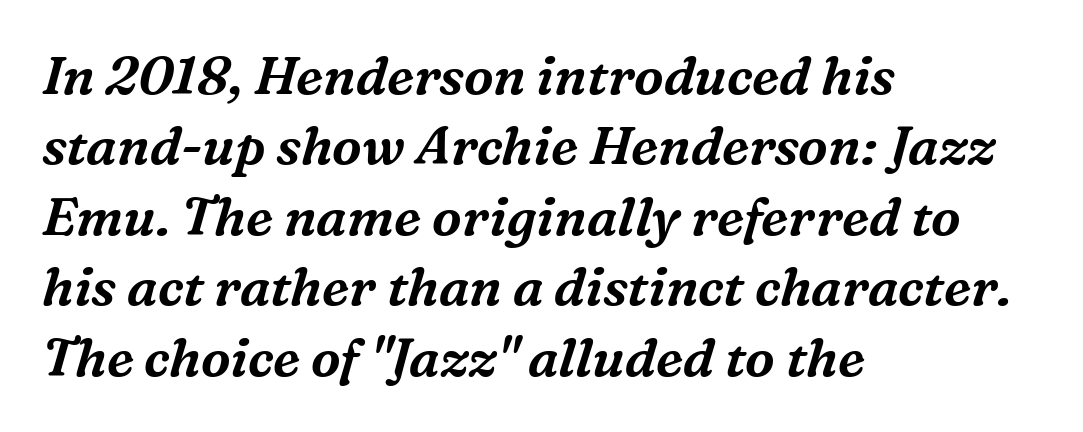
{"serif": "yes", "italic": "yes", "lean": "right", "slant_degrees": 16, "width": "normal", "stroke_contrast": "medium", "x_height": "medium", "monospaced": "no", "underline": "no", "align": "left", "line_spacing": "normal", "line_spacing_ratio": 1.33, "letter_spacing": "normal", "letter_spacing_em": 0.0, "glyph_px": 53}
